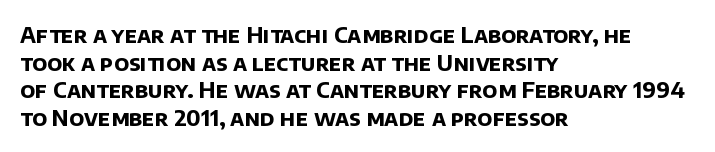
The image shows 22 px bold type; set left-aligned, normal line spacing (1.26x), normal letter spacing, not underlined.
